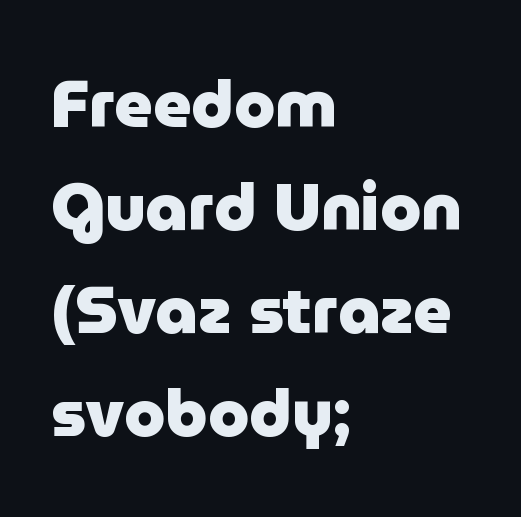
Q: Is the text bold? A: Yes.
Q: Is the text italic (slanted)? A: No, it is upright.
Q: Is the typeface a serif or a sans-serif typeface? A: Sans-serif.
Q: Is the text underlined? A: No.
Q: How is the paragraph aligned? A: Left-aligned.
Q: Is the spacing between letters normal or unusually wide? A: Normal.
Q: Is the spacing between lines tight, normal or loose? A: Normal.
Q: Width (condensed, normal, or wide)? A: Normal.
Q: Stroke contrast? A: Low.
Q: x-height? A: Medium.
Q: Monospaced? A: No.
